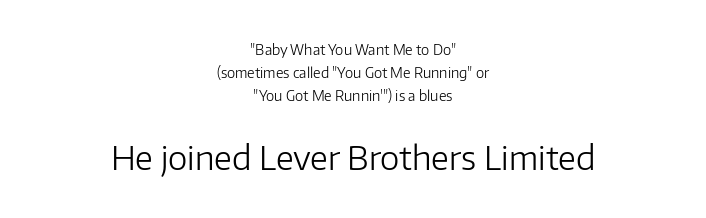
Looks like regular typesetting: each glyph gets only the width it needs. The type sits square on the baseline with zero lean. One-word summary of the alignment: center. No feet cap the strokes, marking this as sans-serif type. A typesetter would call this leading conventional body-copy spacing.
